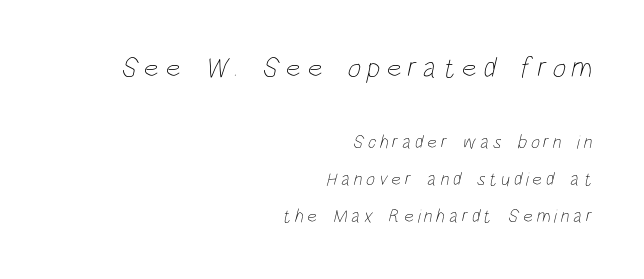
The image shows 29 px thin, condensed type; set right-aligned, loose line spacing (1.93x), unusually wide letter spacing (+0.2 em), not underlined; the first (top) block is 1.53x larger; low stroke contrast and a large x-height.
